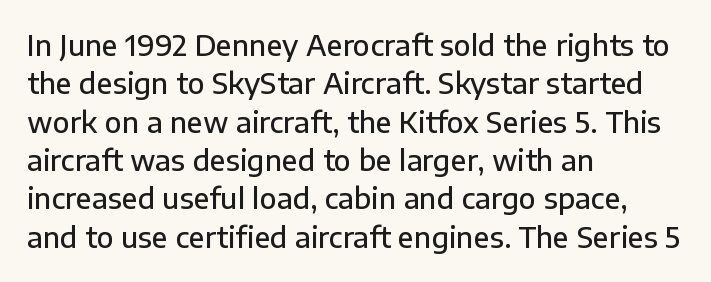
The image shows 28 px semibold sans-serif type, upright; set left-aligned, normal line spacing (1.37x), normal letter spacing, not underlined; low stroke contrast and a medium x-height.
